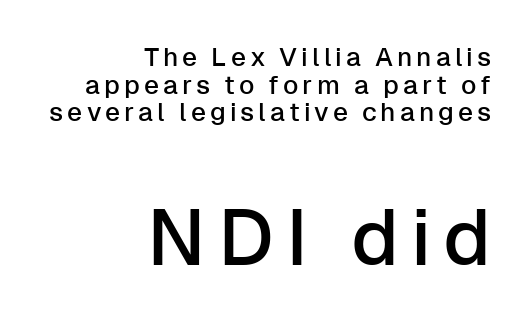
Q: Is the text italic (slanted)? A: No, it is upright.
Q: Is the typeface a serif or a sans-serif typeface? A: Sans-serif.
Q: Is the text underlined? A: No.
Q: How is the paragraph aligned? A: Right-aligned.
Q: Is the spacing between lines tight, normal or loose? A: Tight.
Q: Which block of text is set in a larger size, the first (top) or the second (bottom)? A: The second (bottom) one.
Q: Width (condensed, normal, or wide)? A: Normal.
Q: Stroke contrast? A: Low.
Q: x-height? A: Medium.
Q: Monospaced? A: No.
